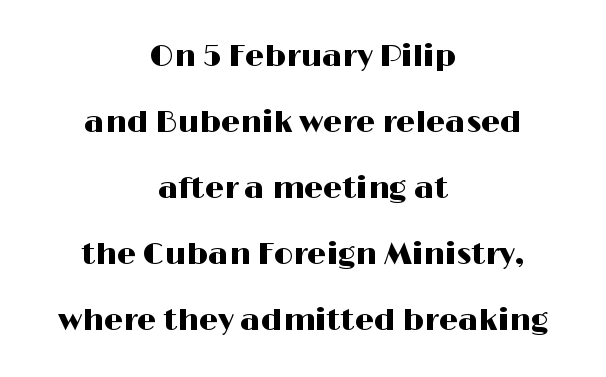
{"serif": "no", "italic": "no", "width": "wide", "stroke_contrast": "high", "x_height": "medium", "monospaced": "no", "underline": "no", "align": "center", "line_spacing": "loose", "line_spacing_ratio": 2.2, "letter_spacing": "normal", "letter_spacing_em": 0.0, "glyph_px": 30}
